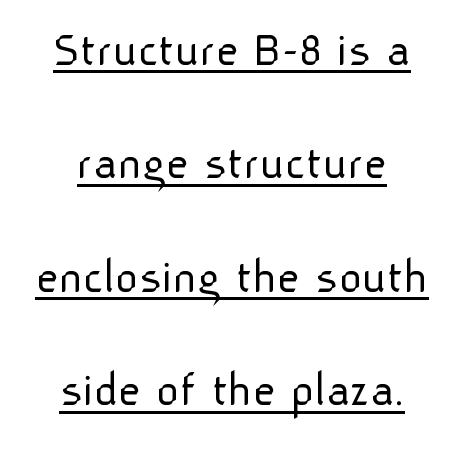
Caption: lettering with a line underneath. The line texture is even and compact thanks to regular tracking. Is this a heavy cut? Hardly; it is regular or lighter. Compared with typical paragraphs, the rows here are farther apart.
